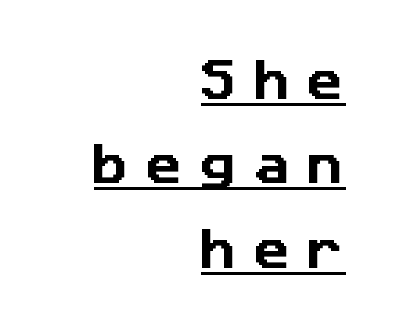
Honestly, the letter spacing is so wide it's the main thing you notice. Is there much room between lines? Yes — plenty of vertical air separates them. The text was rendered using a sans face with plain stroke endings. A baseline rule has been typeset under these characters. A flush-right, rag-left setting is used for this passage. Looks like regular typesetting: each glyph gets only the width it needs.
